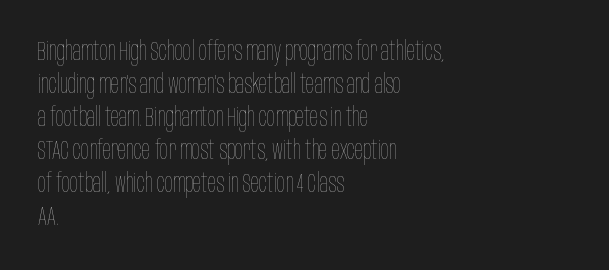
The image shows 27 px text type, upright; set left-aligned, line spacing 1.22x, normal letter spacing, not underlined.
